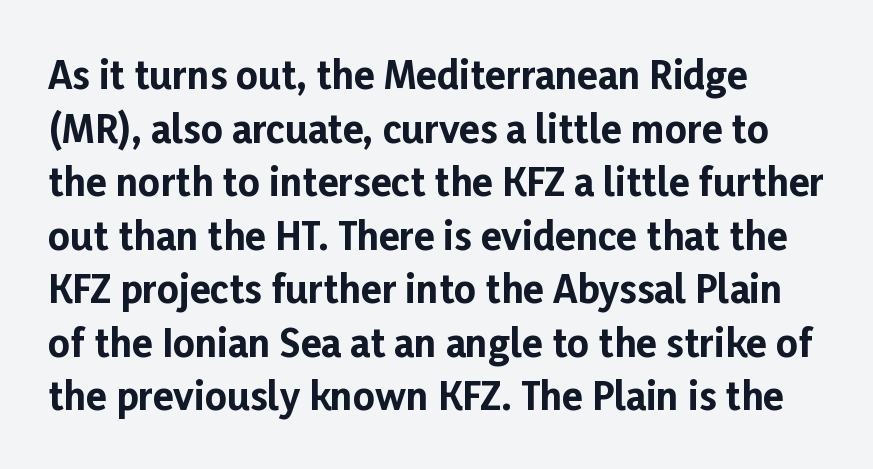
{"serif": "no", "italic": "no", "bold": "yes", "weight": "bold", "width": "normal", "stroke_contrast": "low", "x_height": "medium", "monospaced": "no", "underline": "no", "line_spacing": "normal", "line_spacing_ratio": 1.41, "letter_spacing": "normal", "letter_spacing_em": 0.0, "glyph_px": 38}
